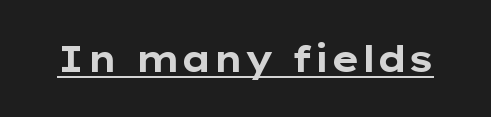
The image shows 36 px bold, wide sans-serif type, upright; set normal letter spacing, underlined; low stroke contrast and a medium x-height.
